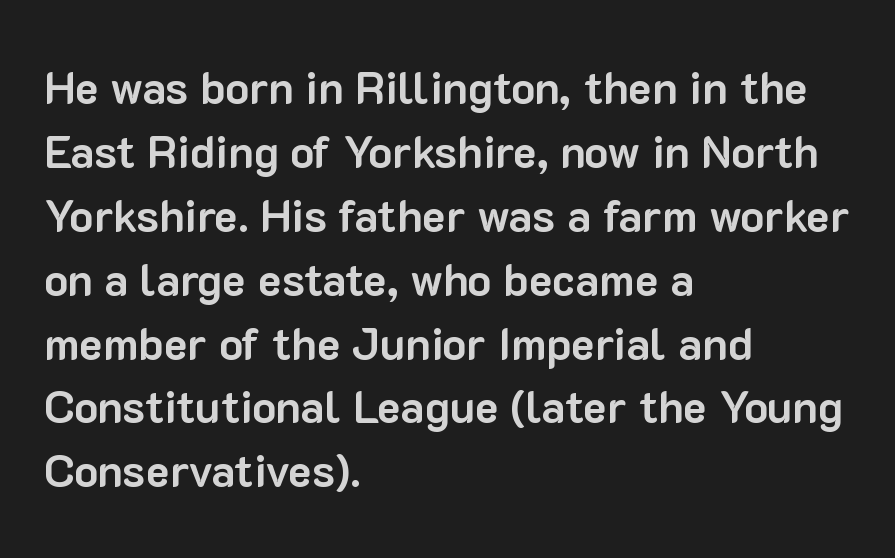
Q: Is the text bold? A: Yes.
Q: Is the text italic (slanted)? A: No, it is upright.
Q: Is the typeface a serif or a sans-serif typeface? A: Sans-serif.
Q: Is the text underlined? A: No.
Q: How is the paragraph aligned? A: Left-aligned.
Q: Is the spacing between letters normal or unusually wide? A: Normal.
Q: Is the spacing between lines tight, normal or loose? A: Normal.
Q: Width (condensed, normal, or wide)? A: Normal.
Q: Stroke contrast? A: Low.
Q: x-height? A: Medium.
Q: Monospaced? A: No.
